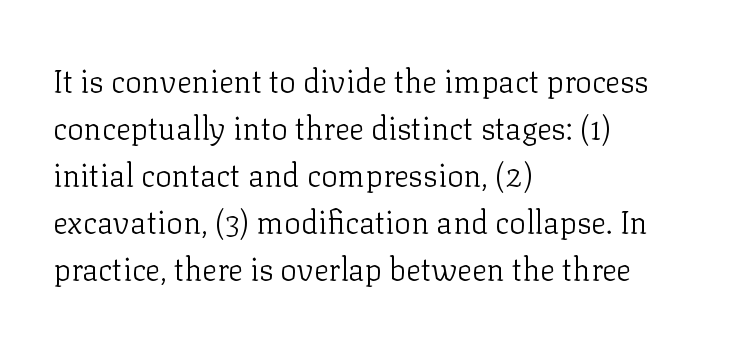
Q: Is the text bold? A: No.
Q: Is the text italic (slanted)? A: No, it is upright.
Q: Is the typeface a serif or a sans-serif typeface? A: Serif.
Q: Is the text underlined? A: No.
Q: How is the paragraph aligned? A: Left-aligned.
Q: Is the spacing between letters normal or unusually wide? A: Normal.
Q: Is the spacing between lines tight, normal or loose? A: Normal.
Q: Width (condensed, normal, or wide)? A: Normal.
Q: Stroke contrast? A: Low.
Q: x-height? A: Medium.
Q: Monospaced? A: No.
